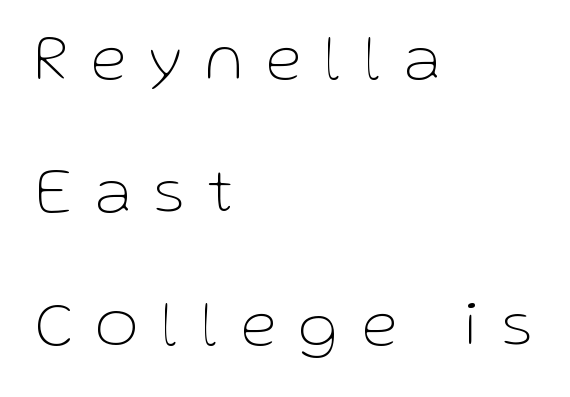
Q: Is the text bold? A: No.
Q: Is the text italic (slanted)? A: No, it is upright.
Q: Is the typeface a serif or a sans-serif typeface? A: Sans-serif.
Q: Is the text underlined? A: No.
Q: How is the paragraph aligned? A: Left-aligned.
Q: Is the spacing between letters normal or unusually wide? A: Unusually wide.
Q: Is the spacing between lines tight, normal or loose? A: Loose.
Q: Width (condensed, normal, or wide)? A: Normal.
Q: Stroke contrast? A: Low.
Q: x-height? A: Medium.
Q: Monospaced? A: No.
